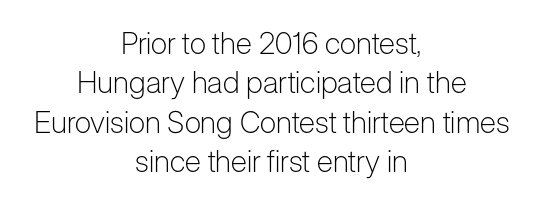
{"serif": "no", "italic": "no", "bold": "no", "weight": "light", "width": "normal", "stroke_contrast": "low", "x_height": "medium", "monospaced": "no", "underline": "no", "align": "center", "line_spacing": "normal", "line_spacing_ratio": 1.31, "letter_spacing": "normal", "letter_spacing_em": 0.0, "glyph_px": 30}
